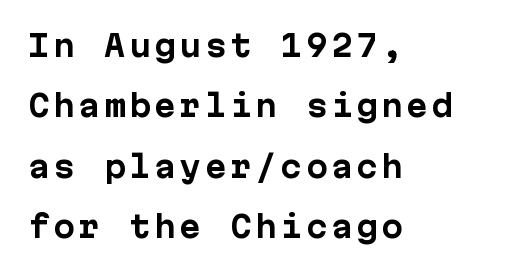
Q: Is the text bold? A: Yes.
Q: Is the text italic (slanted)? A: No, it is upright.
Q: Is the typeface a serif or a sans-serif typeface? A: Sans-serif.
Q: Is the text underlined? A: No.
Q: How is the paragraph aligned? A: Left-aligned.
Q: Is the spacing between lines tight, normal or loose? A: Loose.
Q: Width (condensed, normal, or wide)? A: Normal.
Q: Stroke contrast? A: Low.
Q: x-height? A: Medium.
